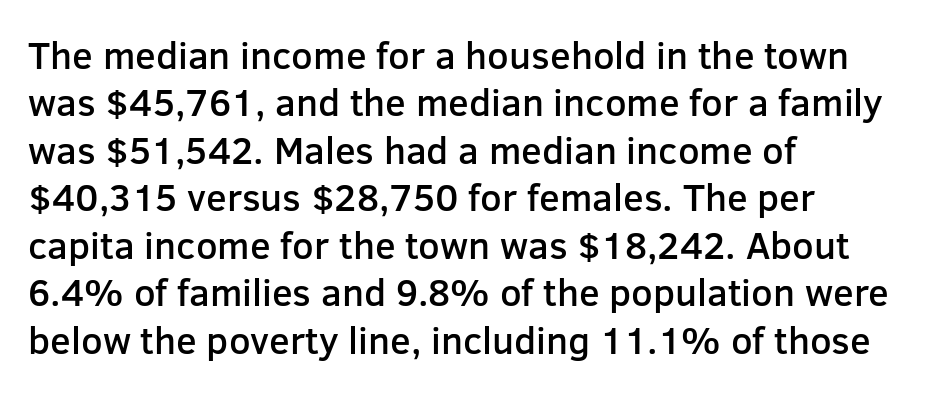
Q: Is the text bold? A: Semi-bold.
Q: Is the text italic (slanted)? A: No, it is upright.
Q: Is the typeface a serif or a sans-serif typeface? A: Sans-serif.
Q: Is the text underlined? A: No.
Q: How is the paragraph aligned? A: Left-aligned.
Q: Is the spacing between letters normal or unusually wide? A: Normal.
Q: Is the spacing between lines tight, normal or loose? A: Normal.
Q: Width (condensed, normal, or wide)? A: Normal.
Q: Stroke contrast? A: Low.
Q: x-height? A: Medium.
Q: Monospaced? A: No.
